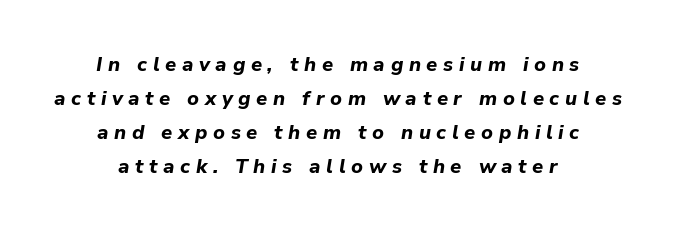
Q: Is the text bold? A: Yes.
Q: Is the text italic (slanted)? A: Yes, it leans right by about 9 degrees.
Q: Is the text underlined? A: No.
Q: How is the paragraph aligned? A: Centered.
Q: Is the spacing between letters normal or unusually wide? A: Unusually wide.
Q: Is the spacing between lines tight, normal or loose? A: Normal.
